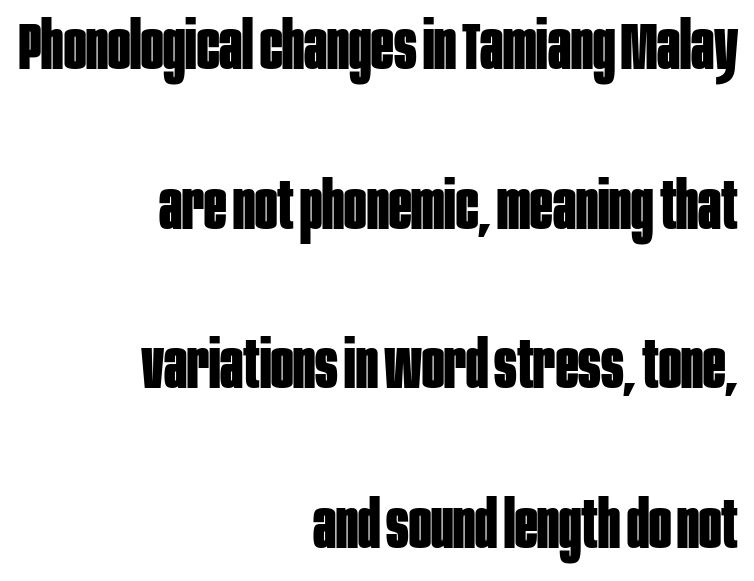
Q: Is the text bold? A: Yes.
Q: Is the text italic (slanted)? A: No, it is upright.
Q: Is the typeface a serif or a sans-serif typeface? A: Sans-serif.
Q: Is the text underlined? A: No.
Q: How is the paragraph aligned? A: Right-aligned.
Q: Is the spacing between letters normal or unusually wide? A: Normal.
Q: Is the spacing between lines tight, normal or loose? A: Loose.
Q: Width (condensed, normal, or wide)? A: Condensed.
Q: Stroke contrast? A: Low.
Q: x-height? A: Large.
Q: Monospaced? A: No.
